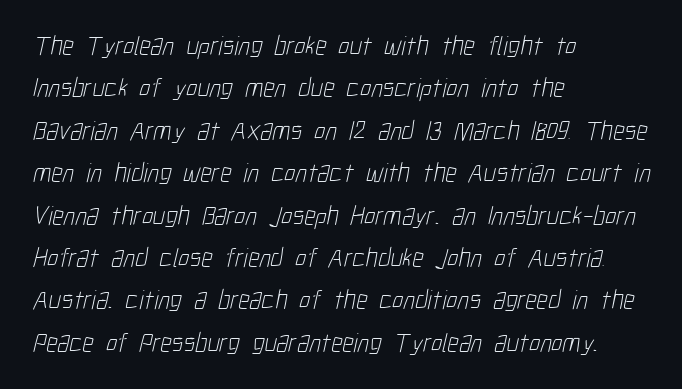
Q: Is the text bold? A: No.
Q: Is the text underlined? A: No.
Q: How is the paragraph aligned? A: Left-aligned.
Q: Is the spacing between letters normal or unusually wide? A: Normal.
Q: Is the spacing between lines tight, normal or loose? A: Normal.
